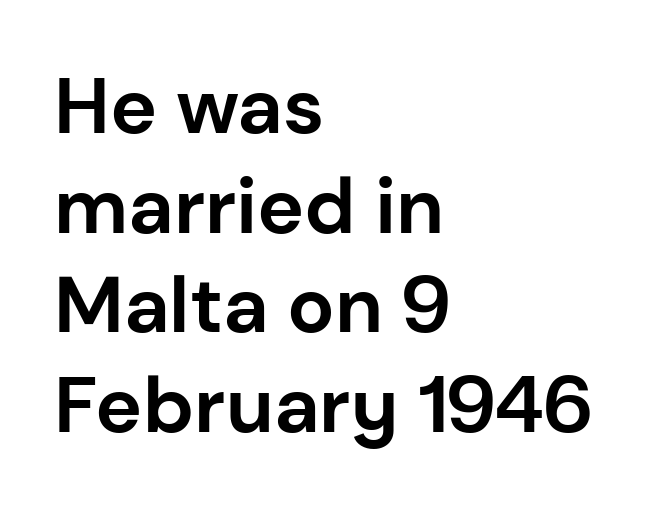
{"serif": "no", "italic": "no", "bold": "yes", "weight": "bold", "width": "normal", "stroke_contrast": "low", "x_height": "medium", "monospaced": "no", "underline": "no", "align": "left", "line_spacing": "normal", "line_spacing_ratio": 1.26, "letter_spacing": "normal", "letter_spacing_em": 0.0, "glyph_px": 79}
